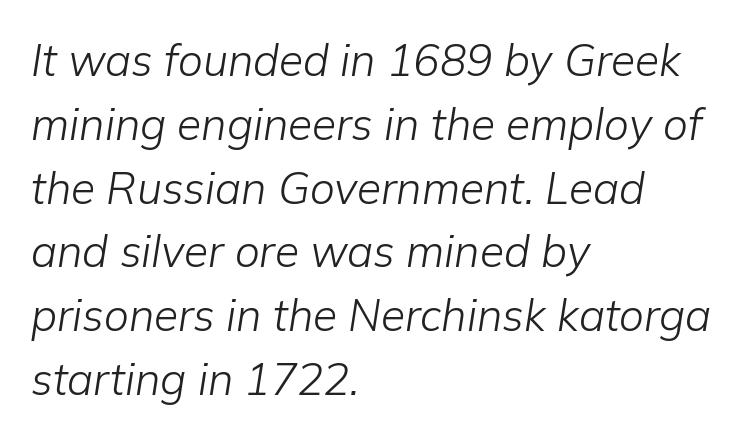
Whoever set this chose a conventional vertical rhythm. The rendering applies a slant to the glyphs. There is no visible air inserted between adjacent glyphs. Counters stay open thanks to moderate or lighter strokes.
